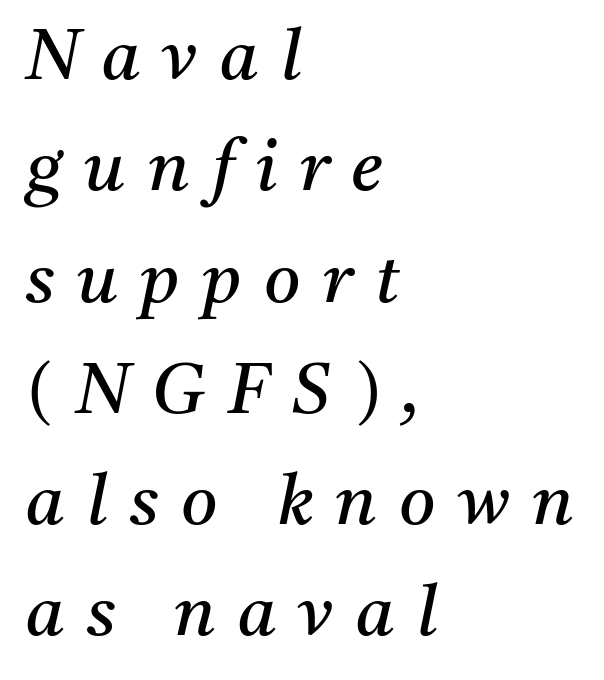
Q: Is the text bold? A: No.
Q: Is the text italic (slanted)? A: Yes, it leans right by about 11 degrees.
Q: Is the typeface a serif or a sans-serif typeface? A: Serif.
Q: Is the text underlined? A: No.
Q: How is the paragraph aligned? A: Left-aligned.
Q: Is the spacing between letters normal or unusually wide? A: Unusually wide.
Q: Is the spacing between lines tight, normal or loose? A: Normal.
Q: Width (condensed, normal, or wide)? A: Normal.
Q: Stroke contrast? A: Medium.
Q: x-height? A: Medium.
Q: Monospaced? A: No.
